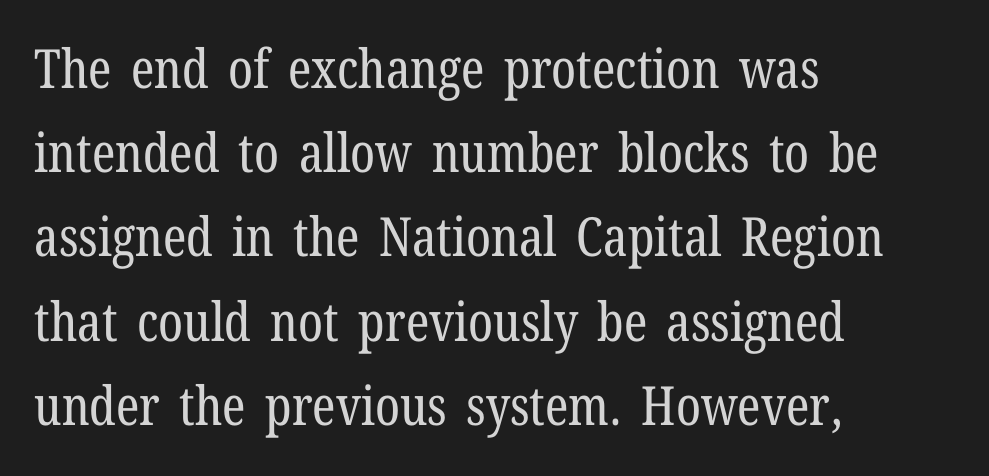
Here the designer chose a conventional face with non-uniform glyph widths. Successive baselines arrive at the customary interval. The rendering keeps characters at their native spacing. Nothing heavy about these letters — not bold at all. Rule under the text: the space is simply empty. Horizontal alignment here is leftward, the default for most running prose.
